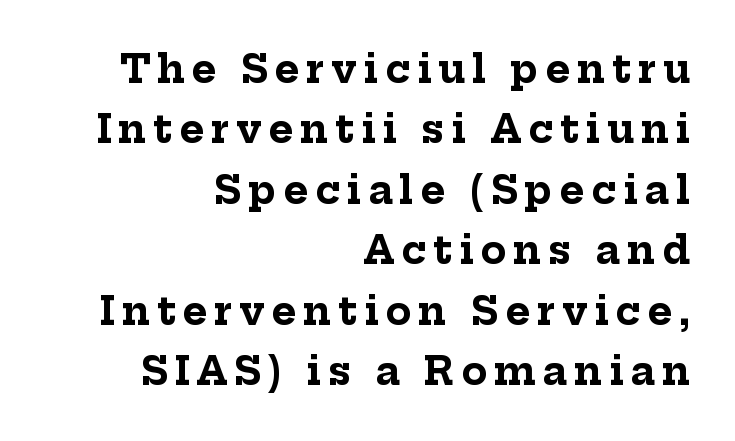
The image shows 38 px bold serif type, upright; set right-aligned, normal line spacing (1.59x), not underlined; low stroke contrast and a medium x-height.
